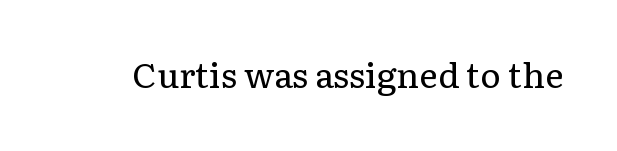
The image shows 35 px regular-weight serif type, upright; set normal letter spacing, not underlined; low stroke contrast and a medium x-height.
